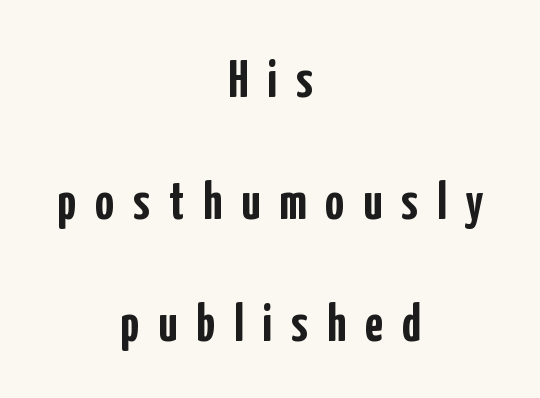
Notice the wide empty band between every row — that's loose leading. What kind of face is this? One without serifs — a sans. In terms of posture, this sample is upright. Weight check: bold — yes, fully. Casual observation: everything's sitting right in the middle. Each letter keeps its own natural width here, so spacing adapts to shape.
